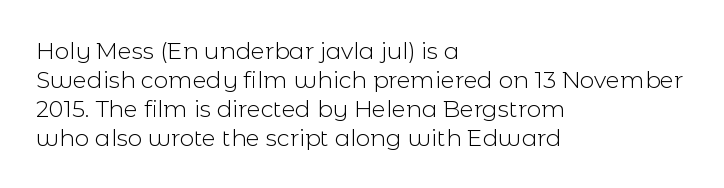
The image shows 23 px text type, upright; set left-aligned, normal line spacing (1.26x), normal letter spacing, not underlined.
